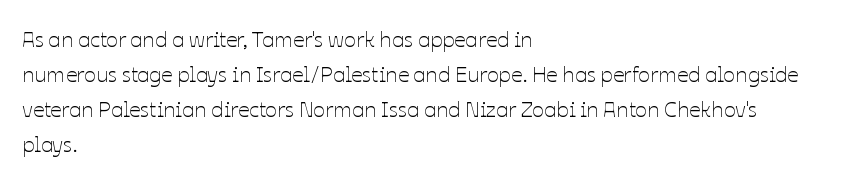
{"italic": "no", "bold": "no", "underline": "no", "align": "left", "line_spacing": "normal", "line_spacing_ratio": 1.59, "letter_spacing": "normal", "letter_spacing_em": 0.0, "glyph_px": 22}
